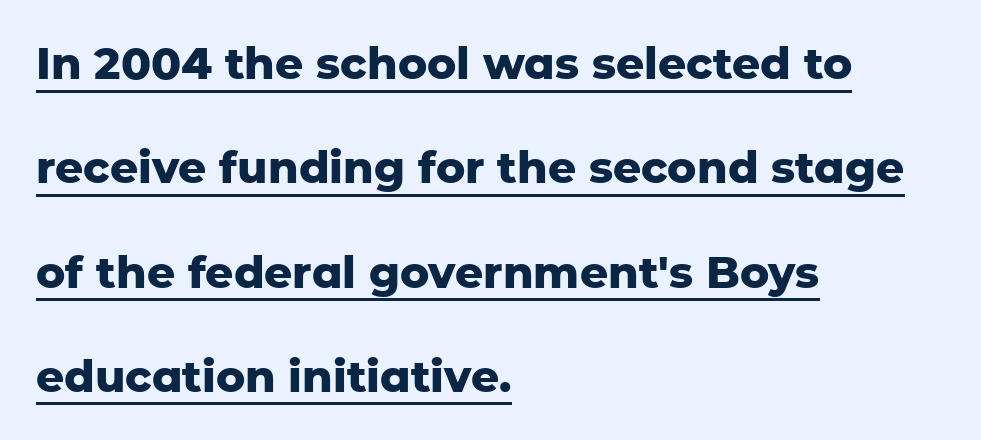
Q: Is the text bold? A: Yes.
Q: Is the text italic (slanted)? A: No, it is upright.
Q: Is the typeface a serif or a sans-serif typeface? A: Sans-serif.
Q: Is the text underlined? A: Yes.
Q: How is the paragraph aligned? A: Left-aligned.
Q: Is the spacing between letters normal or unusually wide? A: Normal.
Q: Is the spacing between lines tight, normal or loose? A: Loose.
Q: Width (condensed, normal, or wide)? A: Normal.
Q: Stroke contrast? A: Low.
Q: x-height? A: Medium.
Q: Monospaced? A: No.
